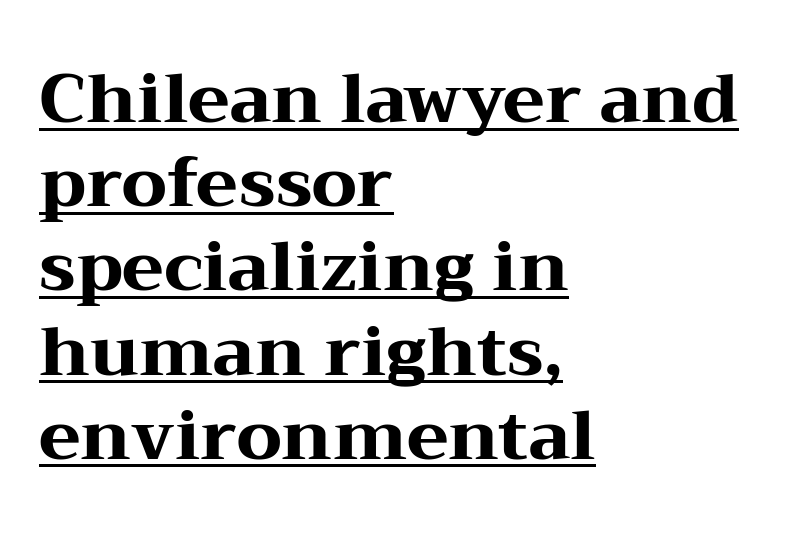
The image shows 69 px heavy, wide serif type, upright; set left-aligned, line spacing 1.22x, normal letter spacing, underlined; medium stroke contrast and a medium x-height.
